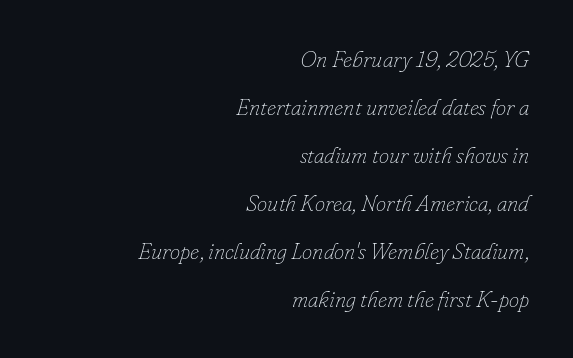
The image shows 23 px text type, italic (leaning right); set right-aligned, loose line spacing (2.09x), normal letter spacing, not underlined.
